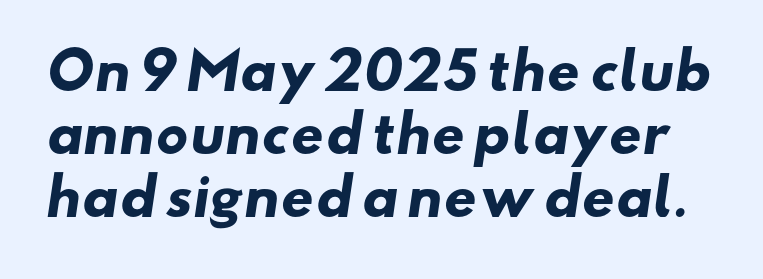
Lines of text with bare space underneath. Regarding serifs, this sample does without them. The type is set solid horizontally, with unmodified tracking. Students, this is bold: see how much ink each stroke carries.
